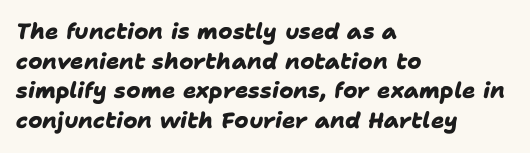
{"bold": "yes", "underline": "no", "align": "left", "line_spacing": "normal", "line_spacing_ratio": 1.35, "letter_spacing": "normal", "letter_spacing_em": 0.0, "glyph_px": 22}
